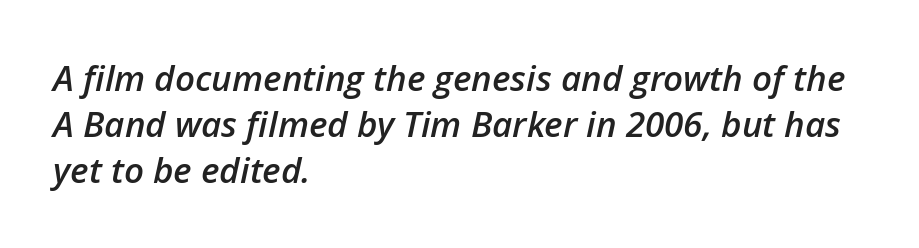
Compared with an ordinary text face, these strokes are moderately heavier — a semibold. Short note: letters normally spaced. The whole block is typeset with a tilt. Words float on clear page, feet unadorned. Varying glyph widths throughout — classic text-font behaviour. One-word summary of the alignment: left.
